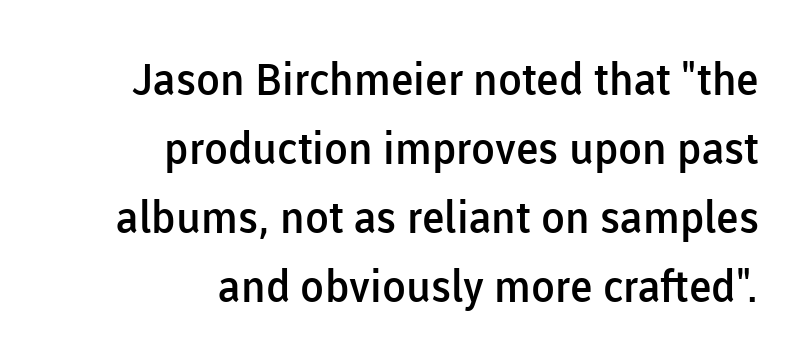
Short note: letters normally spaced. Every character sits straight up, as roman type does. These words are printed semibold, heavier than regular yet not bold. Notice how the passage keeps a crisp vertical edge on the right only. A bare baseline throughout the passage.
